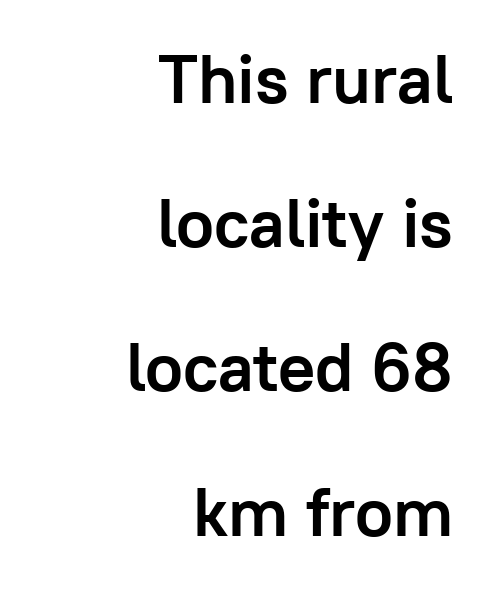
The image shows 69 px semibold sans-serif type, upright; set right-aligned, loose line spacing (2.09x), normal letter spacing, not underlined; low stroke contrast and a medium x-height.
